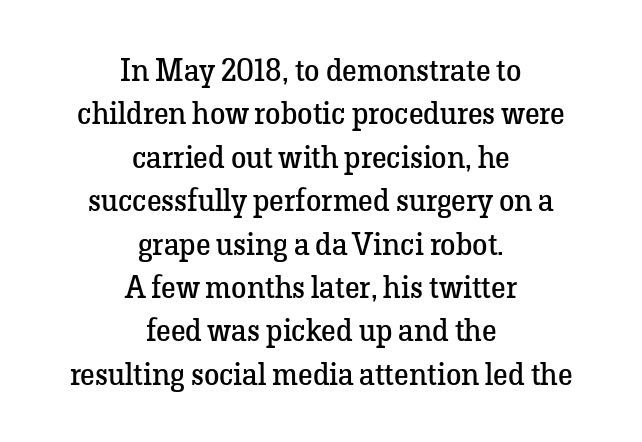
The image shows 31 px regular-weight serif type, upright; set centered, normal line spacing (1.4x), normal letter spacing, not underlined; low stroke contrast and a medium x-height.
